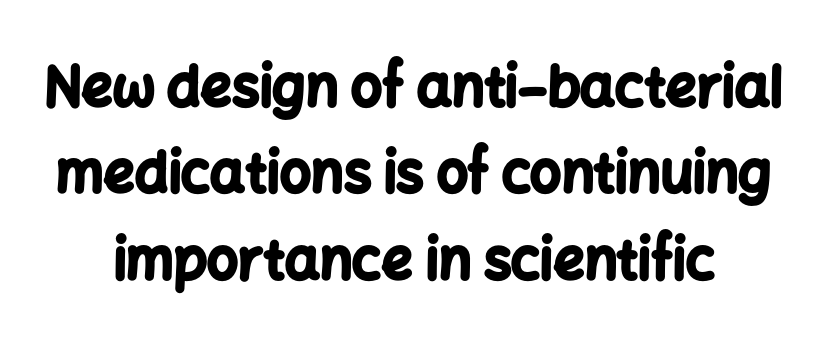
The passage shown is typeset with a sans-serif family. This rendering uses center alignment, leaving both contours irregular but symmetric. Rendered with straight, roman letterforms. In terms of weight, the rendering is a true, heavy bold. This sample keeps an unexceptional amount of space between lines.
